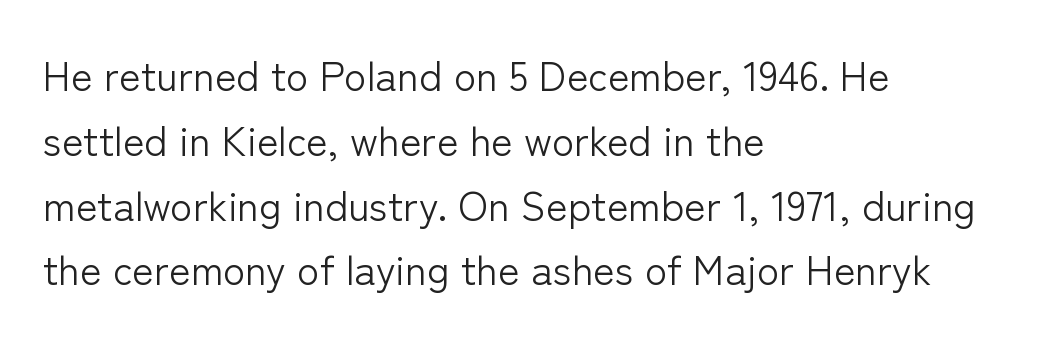
Q: Is the text bold? A: No.
Q: Is the text italic (slanted)? A: No, it is upright.
Q: Is the typeface a serif or a sans-serif typeface? A: Sans-serif.
Q: Is the text underlined? A: No.
Q: How is the paragraph aligned? A: Left-aligned.
Q: Is the spacing between letters normal or unusually wide? A: Normal.
Q: Is the spacing between lines tight, normal or loose? A: Normal.
Q: Width (condensed, normal, or wide)? A: Normal.
Q: Stroke contrast? A: Low.
Q: x-height? A: Medium.
Q: Monospaced? A: No.
